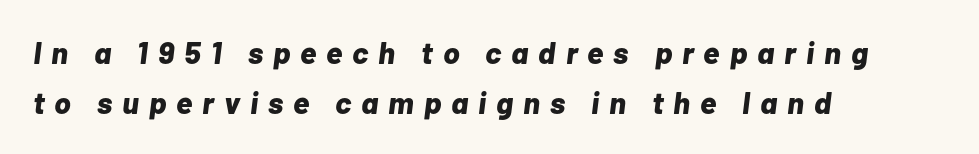
The rendering uses natural spacing where letterforms have individual widths. The specimen omits any rule beneath the text block's lines. The line texture is sparse and dotted thanks to wide tracking. On the weight axis this lands at bold, roughly 700. Each new line begins a customary step beneath the previous one.
